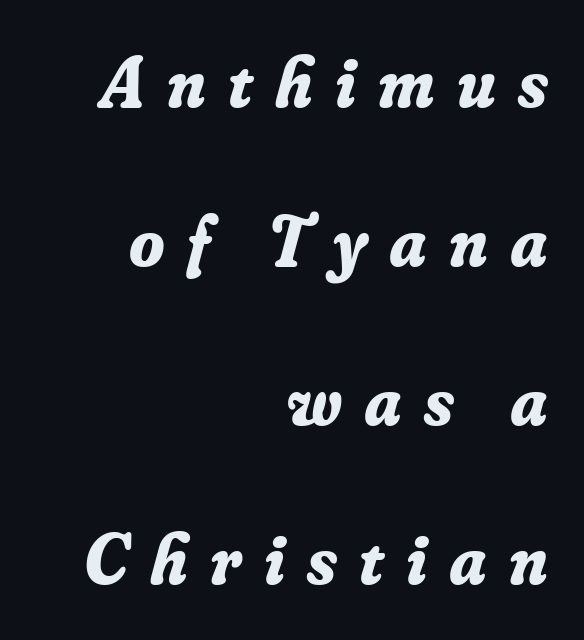
The strip under each line holds only bare page. Spacing verdict: proportional, widths tailored to each character. Glyph-to-glyph distance is far greater than everyday printed text. The characters display serif detailing at their extremities. The rendering anchors every line to the right-hand side. Slanted lettering throughout.
